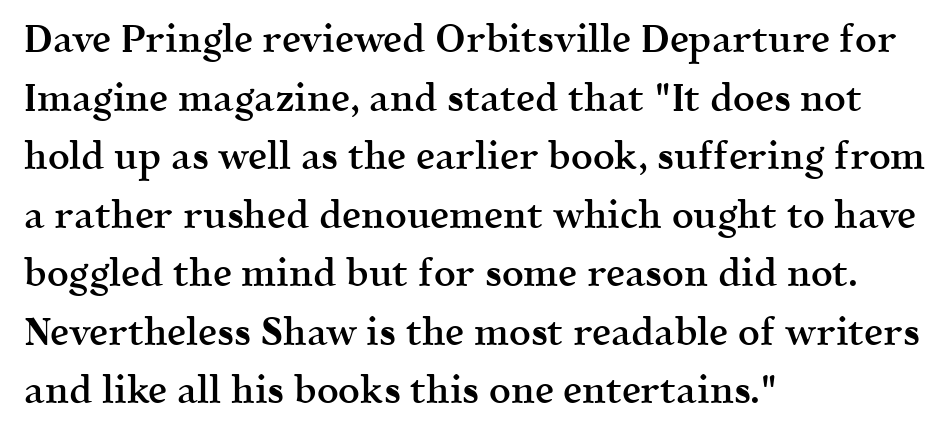
Q: Is the text bold? A: Semi-bold.
Q: Is the text italic (slanted)? A: No, it is upright.
Q: Is the typeface a serif or a sans-serif typeface? A: Serif.
Q: Is the text underlined? A: No.
Q: How is the paragraph aligned? A: Left-aligned.
Q: Is the spacing between letters normal or unusually wide? A: Normal.
Q: Is the spacing between lines tight, normal or loose? A: Normal.
Q: Width (condensed, normal, or wide)? A: Normal.
Q: x-height? A: Medium.
Q: Monospaced? A: No.
